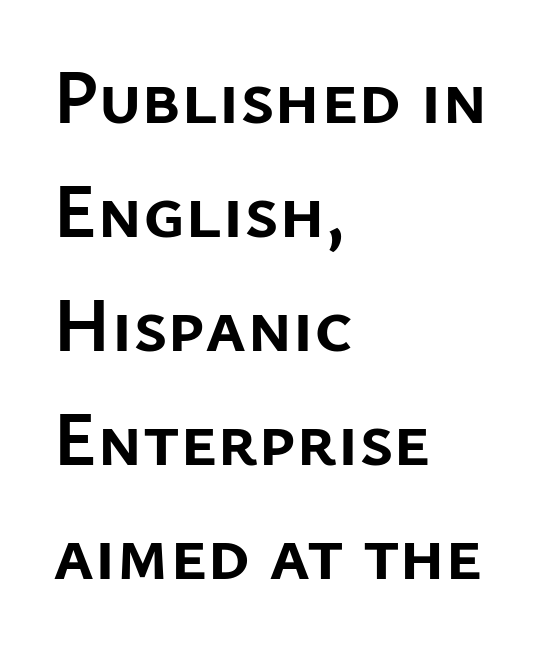
The image shows 76 px semibold sans-serif type, upright; set left-aligned, normal line spacing (1.5x), normal letter spacing, not underlined; low stroke contrast and a medium x-height.
